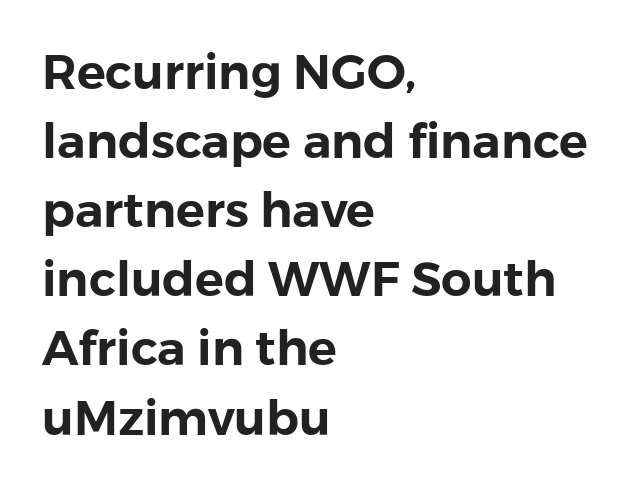
In CSS terms this would be text-align: left. Quick note: not italic, upright. In terms of letterform style, serifs are entirely absent. The foot of each line stays bare and open. Quick note: interline space is typical.
